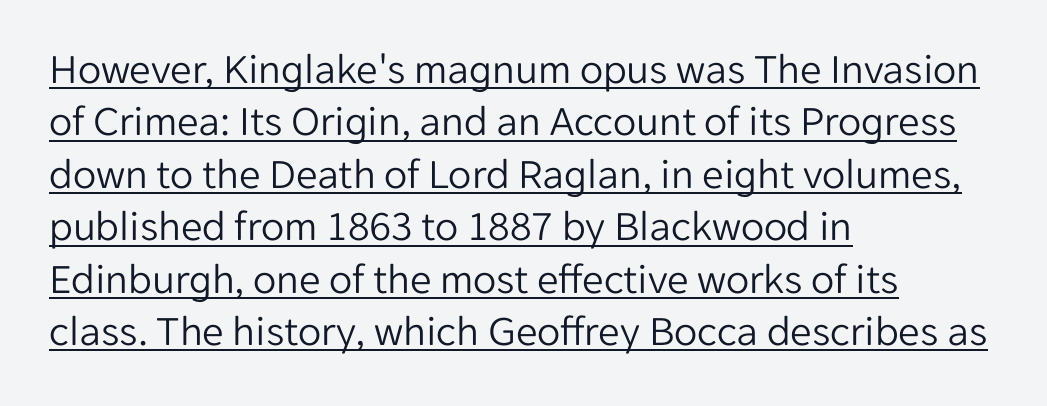
Q: Is the text bold? A: No.
Q: Is the text italic (slanted)? A: No, it is upright.
Q: Is the typeface a serif or a sans-serif typeface? A: Sans-serif.
Q: Is the text underlined? A: Yes.
Q: How is the paragraph aligned? A: Left-aligned.
Q: Is the spacing between letters normal or unusually wide? A: Normal.
Q: Width (condensed, normal, or wide)? A: Normal.
Q: Stroke contrast? A: Low.
Q: x-height? A: Medium.
Q: Monospaced? A: No.
